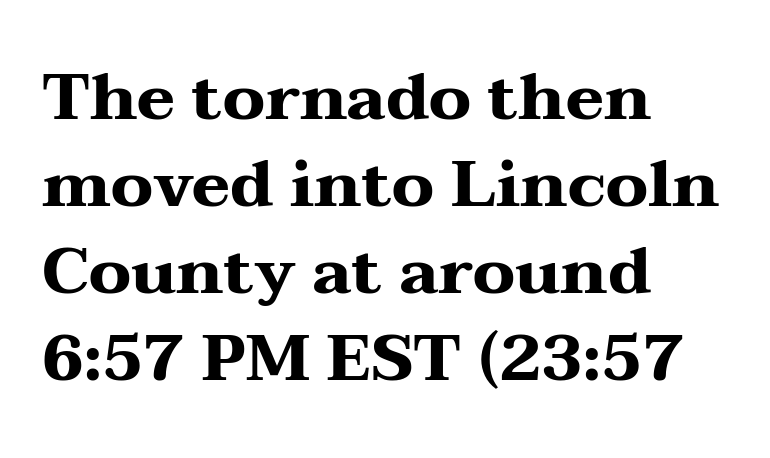
{"serif": "yes", "italic": "no", "bold": "yes", "weight": "heavy", "width": "wide", "stroke_contrast": "medium", "x_height": "medium", "monospaced": "no", "underline": "no", "align": "left", "line_spacing": "normal", "line_spacing_ratio": 1.34, "letter_spacing": "normal", "letter_spacing_em": 0.0, "glyph_px": 65}
